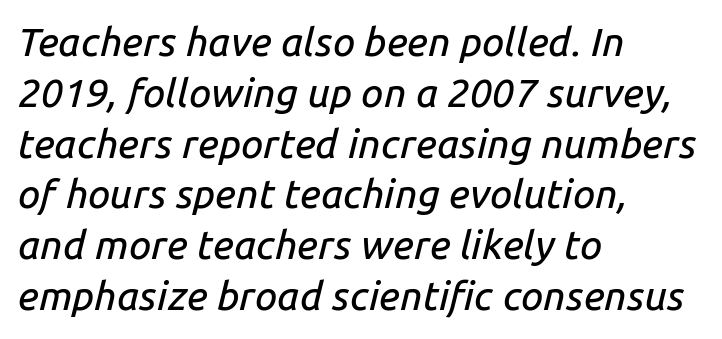
The rendering uses natural spacing where letterforms have individual widths. Rendered with sloped, italic letterforms. Rule under the text: the space is simply empty. Does the copy run flush right? No — it runs flush left.
